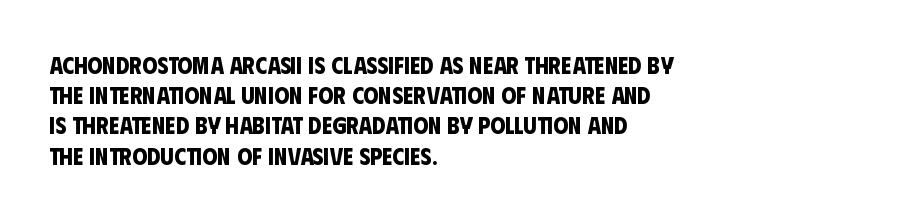
{"bold": "yes", "underline": "no", "align": "left", "line_spacing": "normal", "line_spacing_ratio": 1.26, "letter_spacing": "normal", "letter_spacing_em": 0.0, "glyph_px": 24}
